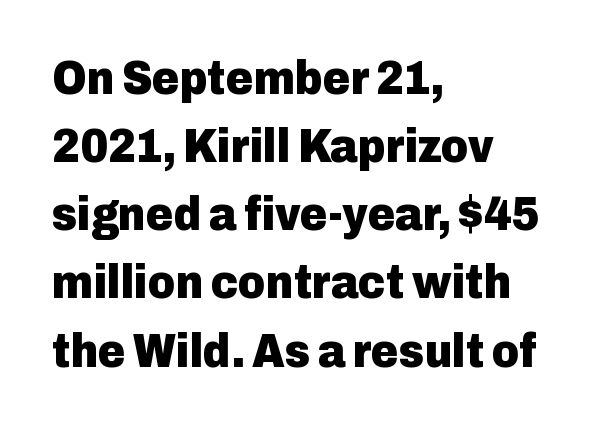
{"serif": "no", "italic": "no", "bold": "yes", "weight": "heavy", "width": "normal", "stroke_contrast": "low", "x_height": "medium", "monospaced": "no", "underline": "no", "align": "left", "line_spacing": "normal", "line_spacing_ratio": 1.45, "letter_spacing": "normal", "letter_spacing_em": 0.0, "glyph_px": 47}
